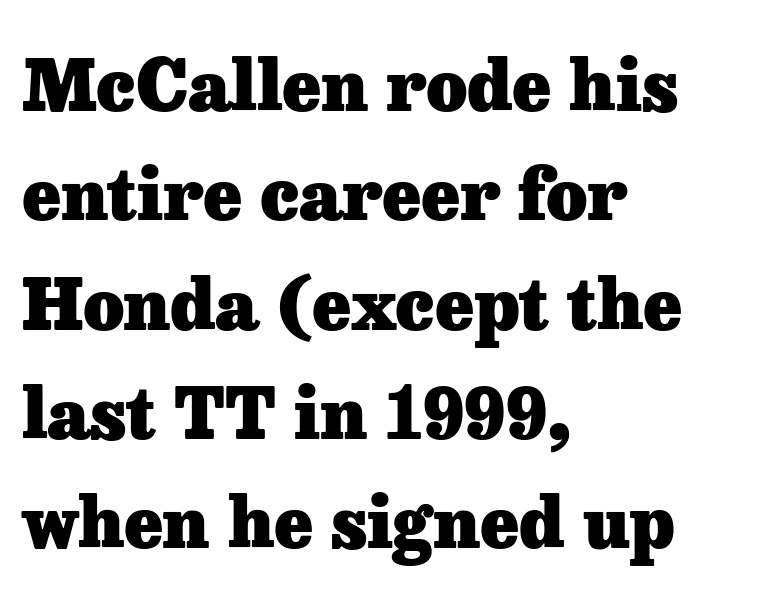
The image shows 71 px heavy serif type, upright; set left-aligned, normal line spacing (1.54x), normal letter spacing, not underlined; low stroke contrast and a medium x-height.
